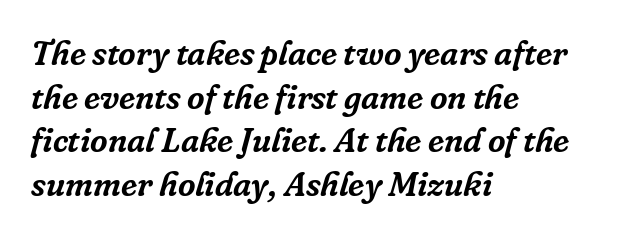
Q: Is the text italic (slanted)? A: Yes, it leans right by about 16 degrees.
Q: Is the typeface a serif or a sans-serif typeface? A: Serif.
Q: Is the text underlined? A: No.
Q: How is the paragraph aligned? A: Left-aligned.
Q: Is the spacing between letters normal or unusually wide? A: Normal.
Q: Is the spacing between lines tight, normal or loose? A: Normal.
Q: Width (condensed, normal, or wide)? A: Normal.
Q: Stroke contrast? A: Low.
Q: x-height? A: Medium.
Q: Monospaced? A: No.
